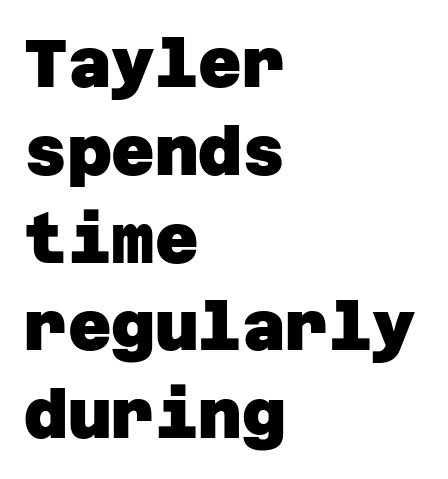
The image shows 67 px heavy sans-serif type; set left-aligned, normal line spacing (1.31x), normal letter spacing, not underlined; low stroke contrast and a large x-height.
